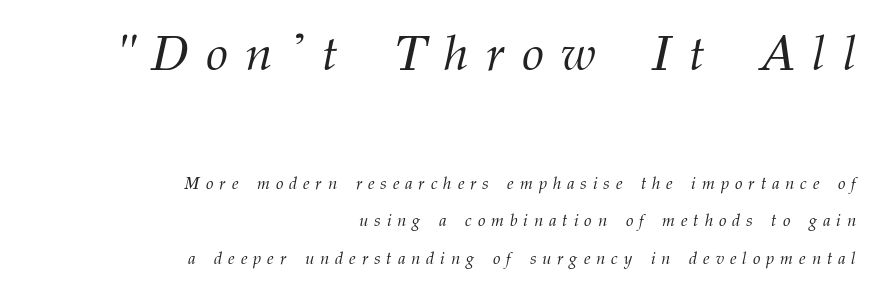
The type family on display is of the serif kind. Character widths vary here, with narrow letters taking less room than wide ones. The cut favours lightness, reaching ordinary text weight at its darkest. The rag falls on the left side of this text block.
